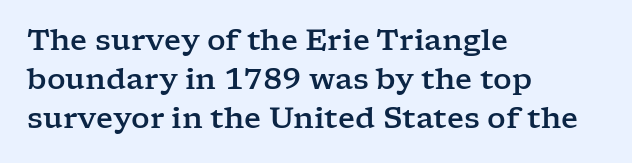
{"serif": "yes", "italic": "no", "width": "wide", "stroke_contrast": "low", "x_height": "medium", "monospaced": "no", "underline": "no", "align": "left", "line_spacing": "normal", "line_spacing_ratio": 1.35, "letter_spacing": "normal", "letter_spacing_em": 0.0, "glyph_px": 29}
